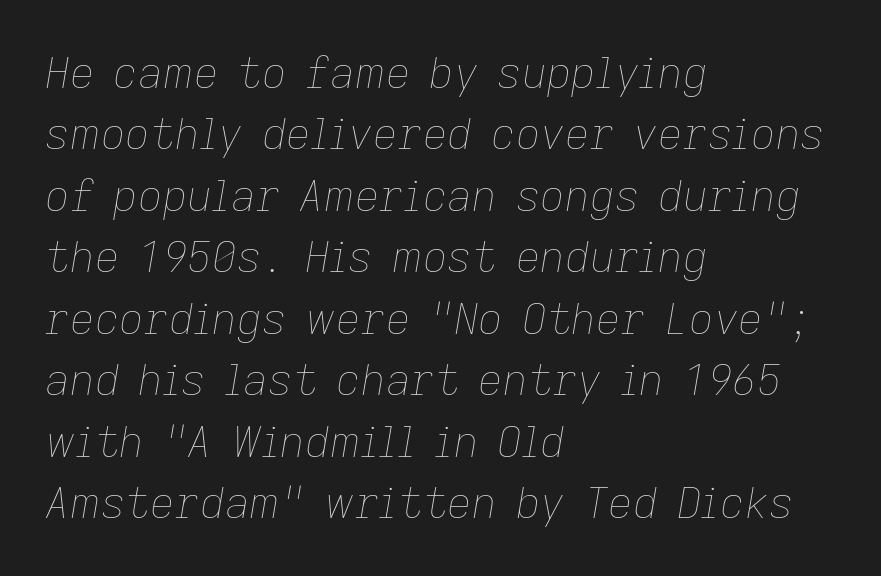
{"italic": "yes", "lean": "right", "slant_degrees": 9, "bold": "no", "weight": "thin", "width": "normal", "stroke_contrast": "low", "x_height": "medium", "monospaced": "no", "underline": "no", "align": "left", "line_spacing": "normal", "line_spacing_ratio": 1.43, "letter_spacing": "normal", "letter_spacing_em": 0.0, "glyph_px": 43}
